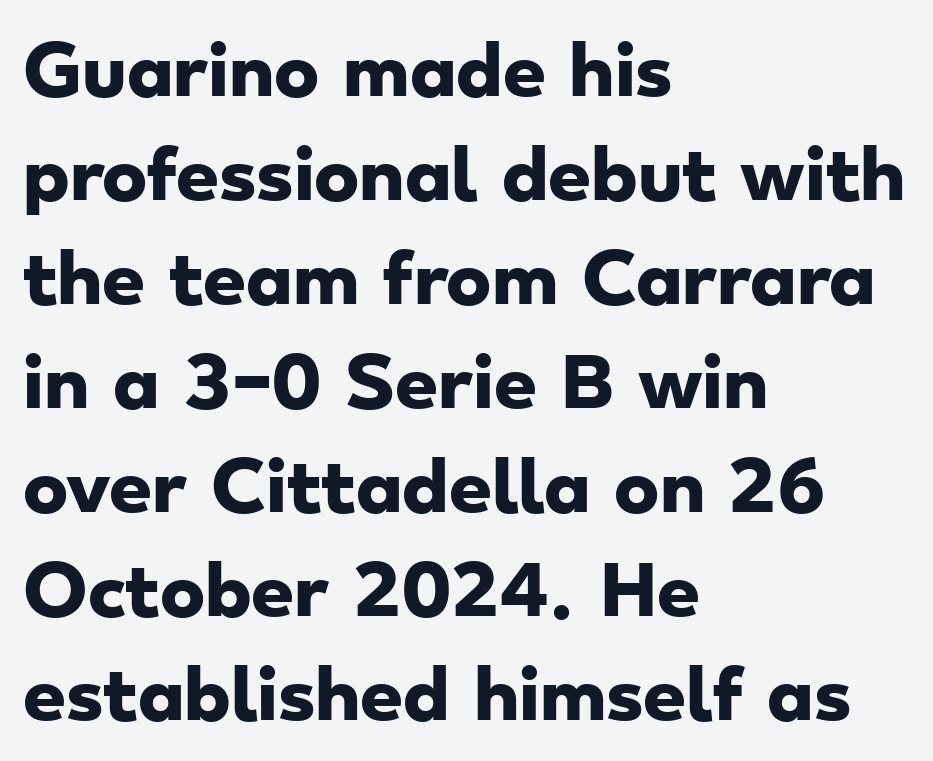
Q: Is the text bold? A: Yes.
Q: Is the typeface a serif or a sans-serif typeface? A: Sans-serif.
Q: Is the text underlined? A: No.
Q: How is the paragraph aligned? A: Left-aligned.
Q: Is the spacing between letters normal or unusually wide? A: Normal.
Q: Is the spacing between lines tight, normal or loose? A: Normal.
Q: Width (condensed, normal, or wide)? A: Wide.
Q: Stroke contrast? A: Low.
Q: x-height? A: Small.
Q: Monospaced? A: No.
